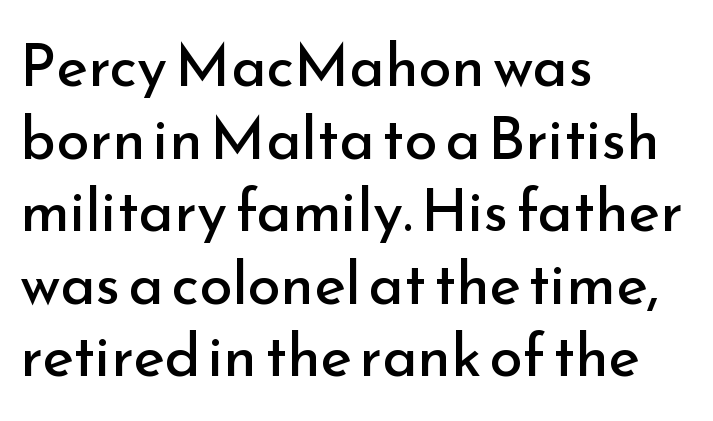
Q: Is the text bold? A: No.
Q: Is the text italic (slanted)? A: No, it is upright.
Q: Is the typeface a serif or a sans-serif typeface? A: Sans-serif.
Q: Is the text underlined? A: No.
Q: How is the paragraph aligned? A: Left-aligned.
Q: Is the spacing between letters normal or unusually wide? A: Normal.
Q: Width (condensed, normal, or wide)? A: Normal.
Q: Stroke contrast? A: Low.
Q: x-height? A: Small.
Q: Monospaced? A: No.
